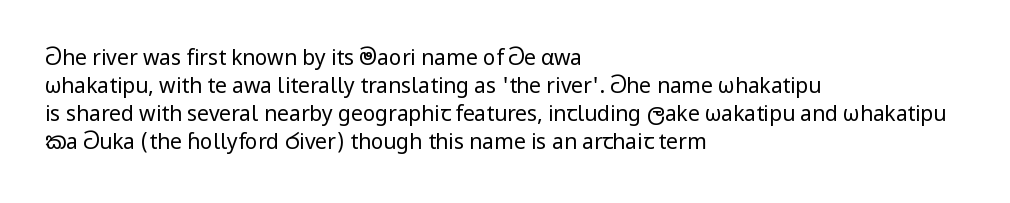
Q: Is the text bold? A: No.
Q: Is the text italic (slanted)? A: No, it is upright.
Q: Is the text underlined? A: No.
Q: How is the paragraph aligned? A: Left-aligned.
Q: Is the spacing between letters normal or unusually wide? A: Normal.
Q: Is the spacing between lines tight, normal or loose? A: Normal.
